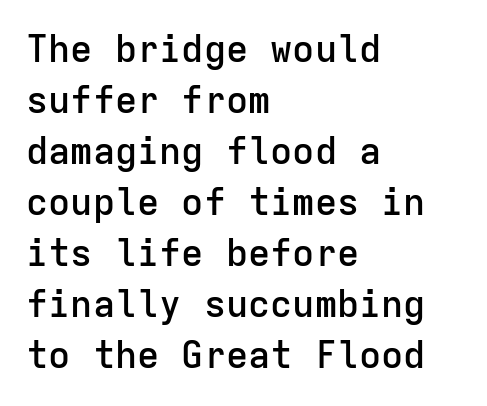
The image shows 37 px semibold sans-serif type, upright, monospaced; set left-aligned, normal line spacing (1.38x), normal letter spacing, not underlined; low stroke contrast and a medium x-height.
